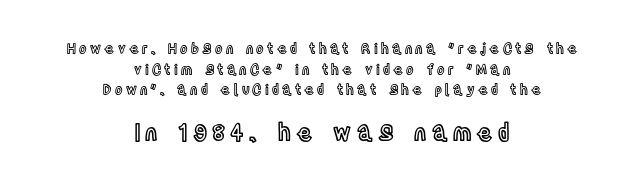
Q: Is the text italic (slanted)? A: No, it is upright.
Q: Is the text underlined? A: No.
Q: How is the paragraph aligned? A: Centered.
Q: Is the spacing between letters normal or unusually wide? A: Unusually wide.
Q: Is the spacing between lines tight, normal or loose? A: Normal.
Q: Which block of text is set in a larger size, the first (top) or the second (bottom)? A: The second (bottom) one.
